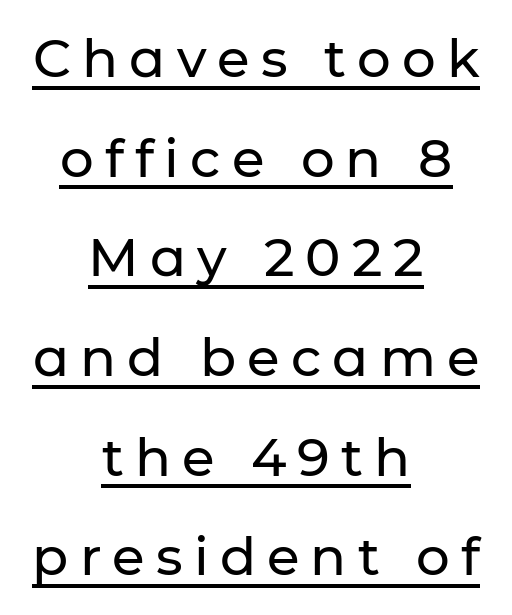
Horizontally, the lines are justified to the midpoint only. The typeface chosen for these lines omits serifs. Do the characters align in a grid? No, the font is proportional. Students, note that the glyphs here are deliberately spaced far apart. Underline: present. Designer's note — italics off, roman on.
